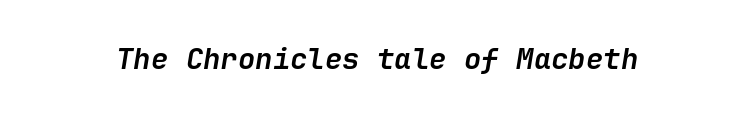
The image shows 29 px semibold type, italic (leaning right); set normal letter spacing, not underlined; low stroke contrast and a medium x-height.
